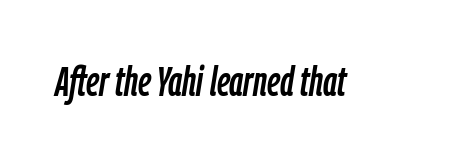
{"italic": "yes", "lean": "right", "slant_degrees": 9, "width": "condensed", "stroke_contrast": "low", "x_height": "medium", "monospaced": "no", "underline": "no", "letter_spacing": "normal", "letter_spacing_em": 0.0, "glyph_px": 42}
